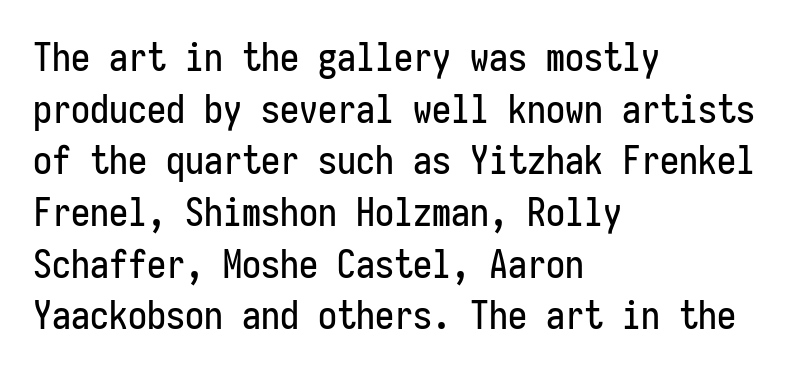
The rendering keeps characters at their native spacing. Type style note: lacks serifs. Is the block centered? No — it sits flush against the left margin. Do the letters lean? They stand straight.
